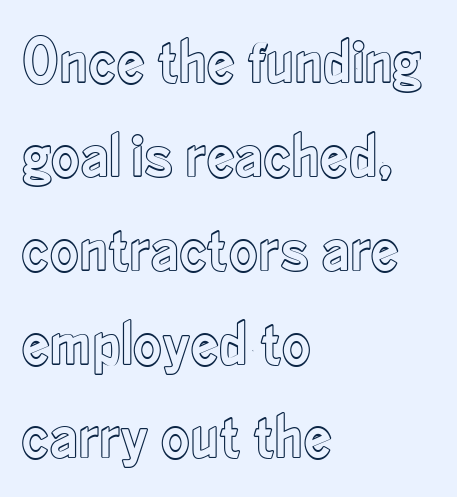
{"italic": "no", "width": "condensed", "x_height": "small", "monospaced": "no", "underline": "no", "align": "left", "line_spacing": "normal", "line_spacing_ratio": 1.49, "letter_spacing": "normal", "letter_spacing_em": 0.0, "glyph_px": 63}
